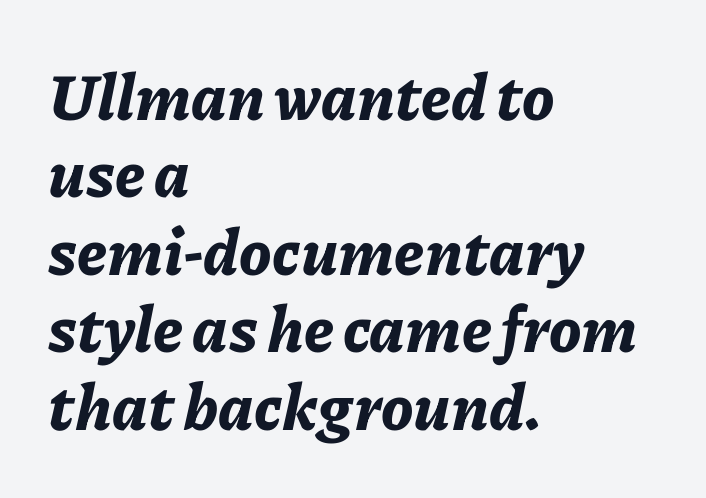
{"italic": "yes", "lean": "right", "slant_degrees": 11, "bold": "yes", "weight": "bold", "width": "normal", "stroke_contrast": "low", "x_height": "medium", "monospaced": "no", "underline": "no", "align": "left", "line_spacing_ratio": 1.21, "letter_spacing": "normal", "letter_spacing_em": 0.0, "glyph_px": 64}
